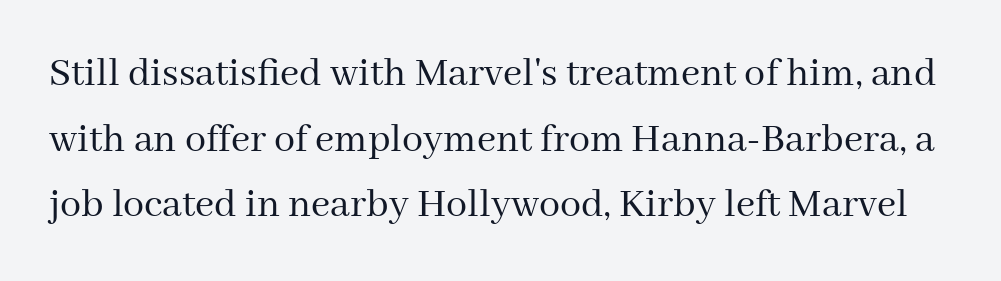
Q: Is the text bold? A: No.
Q: Is the text italic (slanted)? A: No, it is upright.
Q: Is the typeface a serif or a sans-serif typeface? A: Serif.
Q: Is the text underlined? A: No.
Q: Is the spacing between letters normal or unusually wide? A: Normal.
Q: Is the spacing between lines tight, normal or loose? A: Normal.
Q: Width (condensed, normal, or wide)? A: Normal.
Q: Stroke contrast? A: Medium.
Q: x-height? A: Medium.
Q: Monospaced? A: No.
